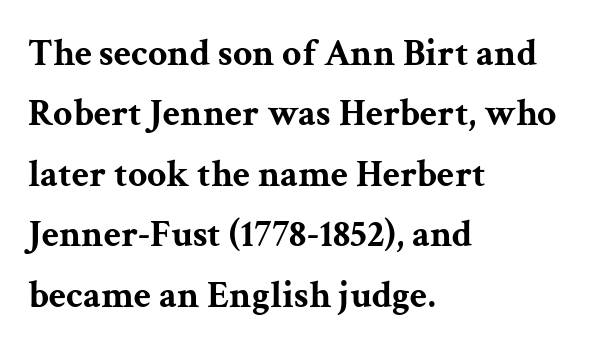
Teacher's note: observe the even left margin — that is flush-left alignment. Think of a printed novel: that variable character pitch is what you see here. Honestly, the row spacing looks completely unremarkable. Plain, unruled lines of type. The strokes are fattened all the way to bold. Tall strokes in this sample are plumb rather than angled.
